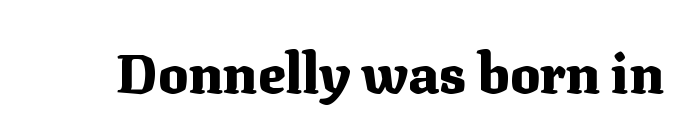
The image shows 56 px heavy serif type, upright; set normal letter spacing, not underlined; medium stroke contrast and a medium x-height.
